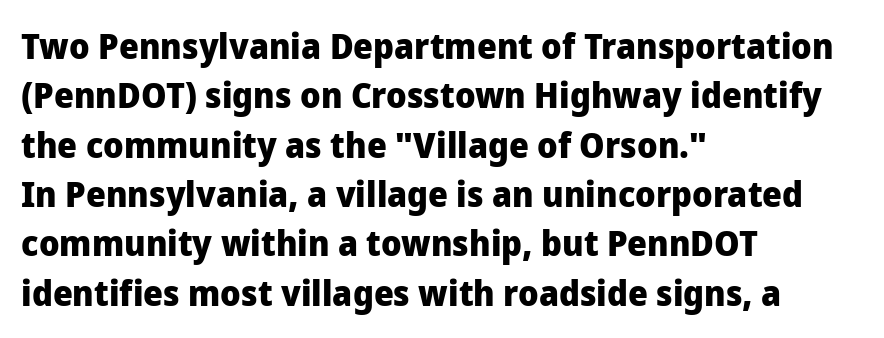
{"serif": "no", "italic": "no", "bold": "yes", "weight": "heavy", "width": "normal", "stroke_contrast": "low", "x_height": "medium", "monospaced": "no", "underline": "no", "align": "left", "line_spacing": "normal", "line_spacing_ratio": 1.41, "letter_spacing": "normal", "letter_spacing_em": 0.0, "glyph_px": 35}
